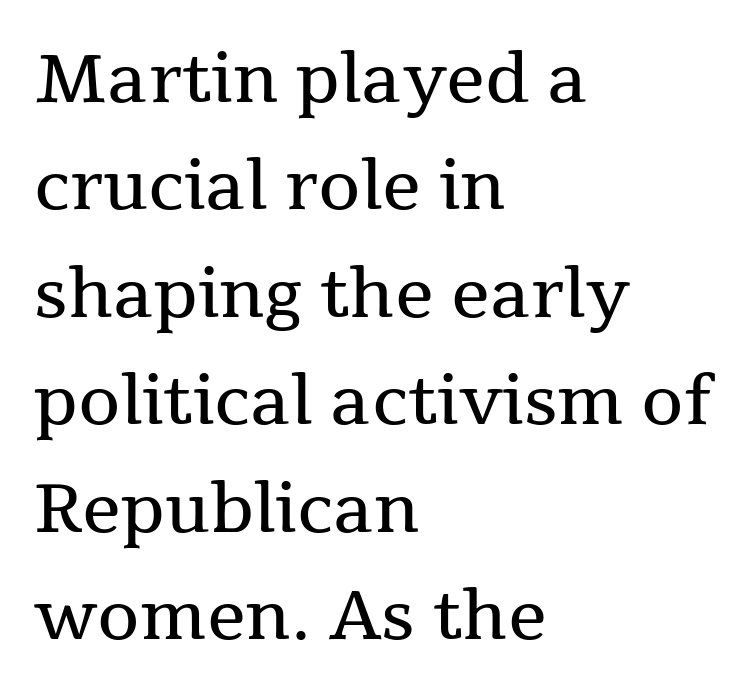
Q: Is the text bold? A: No.
Q: Is the text italic (slanted)? A: No, it is upright.
Q: Is the typeface a serif or a sans-serif typeface? A: Serif.
Q: Is the text underlined? A: No.
Q: How is the paragraph aligned? A: Left-aligned.
Q: Is the spacing between letters normal or unusually wide? A: Normal.
Q: Is the spacing between lines tight, normal or loose? A: Normal.
Q: Width (condensed, normal, or wide)? A: Normal.
Q: Stroke contrast? A: Medium.
Q: x-height? A: Medium.
Q: Monospaced? A: No.
